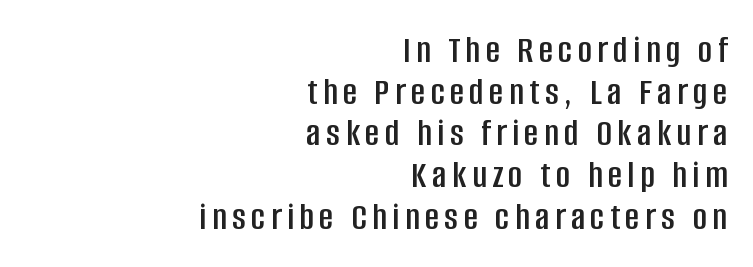
The image shows 39 px condensed sans-serif type, upright; set right-aligned, tight line spacing (1.07x), not underlined; low stroke contrast and a large x-height.
